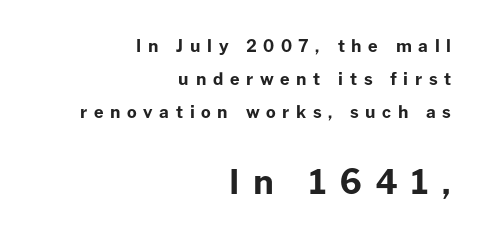
{"serif": "no", "italic": "no", "bold": "yes", "weight": "bold", "width": "normal", "stroke_contrast": "low", "x_height": "medium", "monospaced": "no", "underline": "no", "align": "right", "line_spacing": "loose", "line_spacing_ratio": 1.94, "letter_spacing": "wide", "letter_spacing_em": 0.39, "larger_block": "second", "size_ratio": 2.0, "glyph_px": 34}
